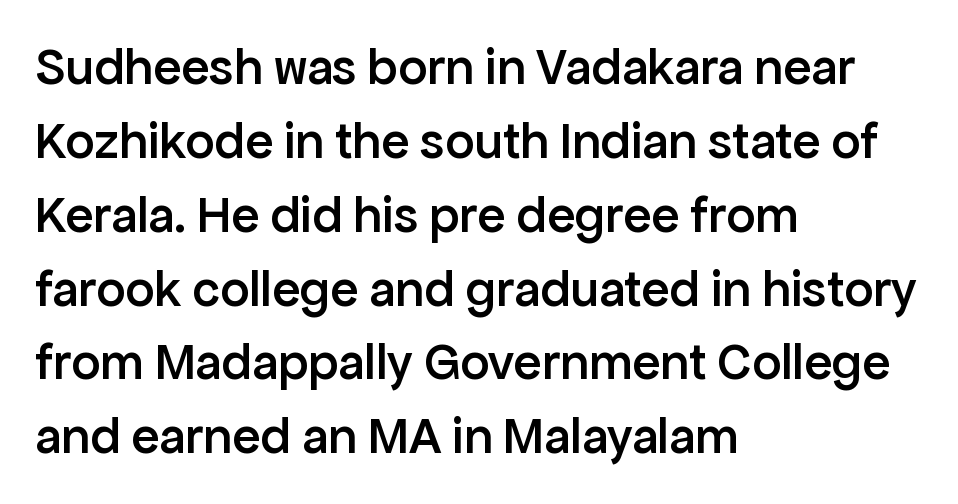
Q: Is the text bold? A: Semi-bold.
Q: Is the text italic (slanted)? A: No, it is upright.
Q: Is the typeface a serif or a sans-serif typeface? A: Sans-serif.
Q: Is the text underlined? A: No.
Q: How is the paragraph aligned? A: Left-aligned.
Q: Is the spacing between letters normal or unusually wide? A: Normal.
Q: Is the spacing between lines tight, normal or loose? A: Normal.
Q: Width (condensed, normal, or wide)? A: Normal.
Q: Stroke contrast? A: Low.
Q: x-height? A: Medium.
Q: Monospaced? A: No.
